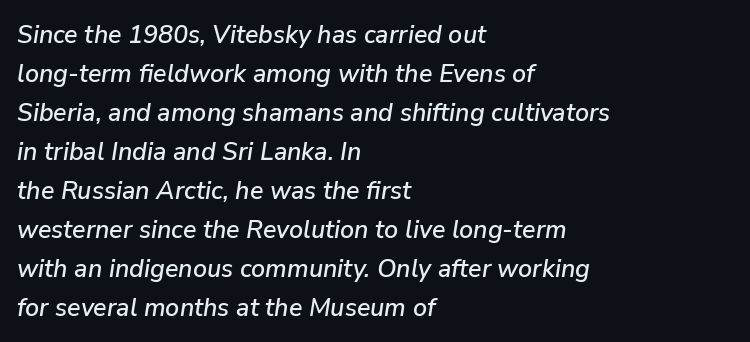
The image shows 25 px text type, italic (leaning right); set left-aligned, normal line spacing (1.56x), normal letter spacing, not underlined.
